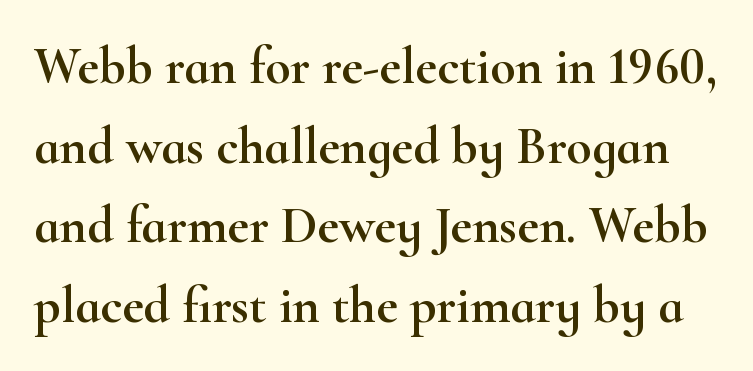
The image shows 52 px wide serif type, upright; set normal line spacing (1.53x), normal letter spacing, not underlined; high stroke contrast and a small x-height.
